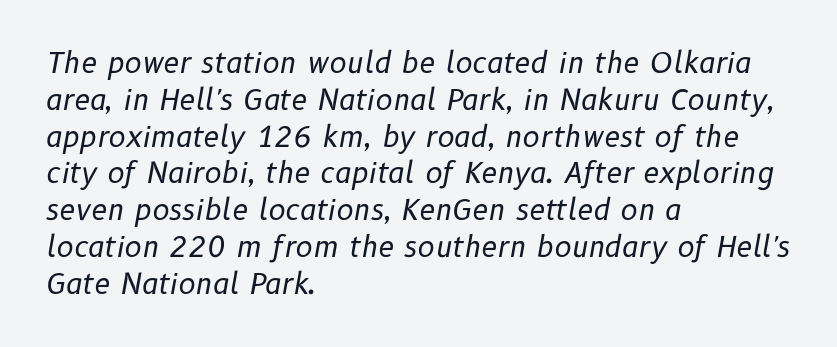
The image shows 29 px regular-weight type, italic (leaning right); set left-aligned, normal line spacing (1.27x), normal letter spacing, not underlined; low stroke contrast and a medium x-height.
